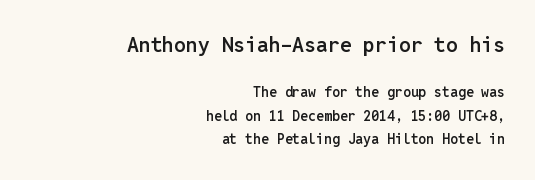
The image shows 21 px text type, upright; set right-aligned, normal line spacing (1.68x), normal letter spacing, not underlined; the first (top) block is 1.5x larger.
